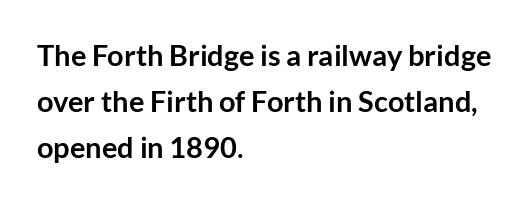
{"serif": "no", "italic": "no", "bold": "yes", "weight": "semibold", "width": "normal", "stroke_contrast": "low", "x_height": "medium", "monospaced": "no", "underline": "no", "align": "left", "line_spacing": "normal", "line_spacing_ratio": 1.59, "letter_spacing": "normal", "letter_spacing_em": 0.0, "glyph_px": 29}
